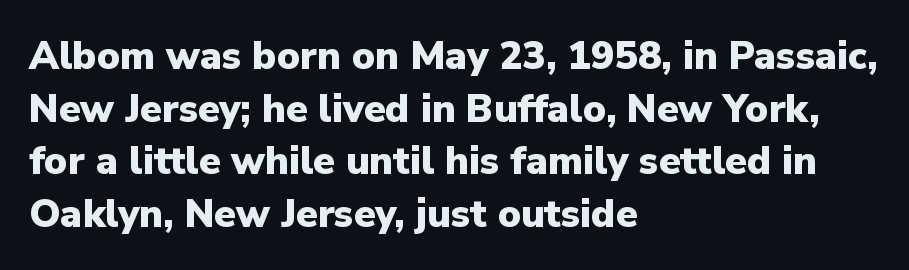
{"serif": "no", "italic": "no", "bold": "yes", "weight": "heavy", "width": "normal", "stroke_contrast": "low", "x_height": "medium", "monospaced": "no", "underline": "no", "align": "left", "line_spacing": "normal", "line_spacing_ratio": 1.35, "letter_spacing": "normal", "letter_spacing_em": 0.0, "glyph_px": 39}
